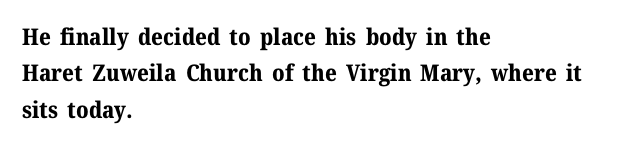
{"italic": "no", "bold": "yes", "underline": "no", "align": "left", "line_spacing": "normal", "line_spacing_ratio": 1.58, "letter_spacing": "normal", "letter_spacing_em": 0.0, "glyph_px": 23}
